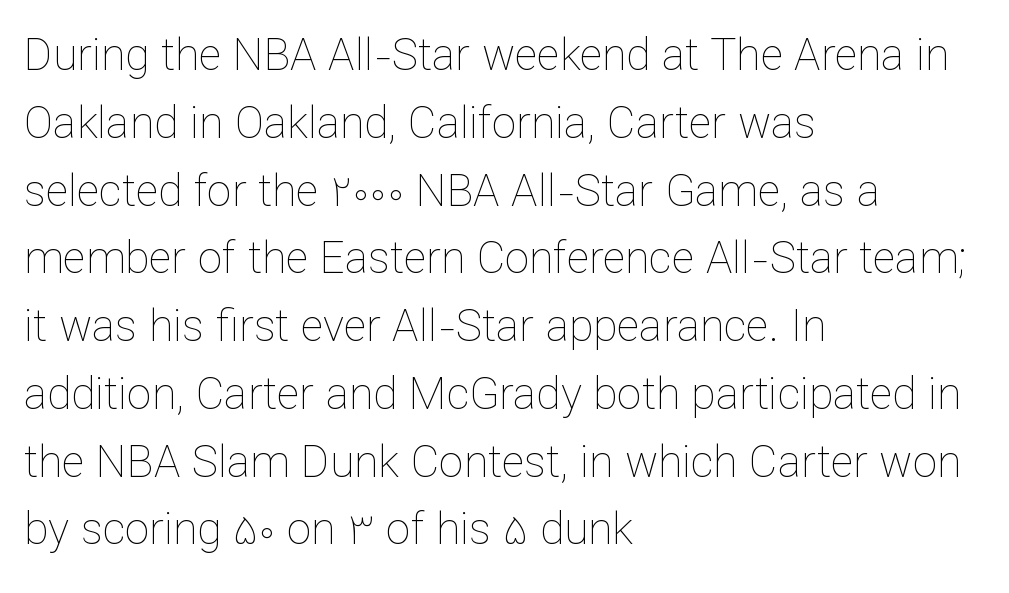
Q: Is the text bold? A: No.
Q: Is the text italic (slanted)? A: No, it is upright.
Q: Is the text underlined? A: No.
Q: How is the paragraph aligned? A: Left-aligned.
Q: Is the spacing between letters normal or unusually wide? A: Normal.
Q: Is the spacing between lines tight, normal or loose? A: Normal.
Q: Width (condensed, normal, or wide)? A: Normal.
Q: Stroke contrast? A: Low.
Q: x-height? A: Medium.
Q: Monospaced? A: No.
